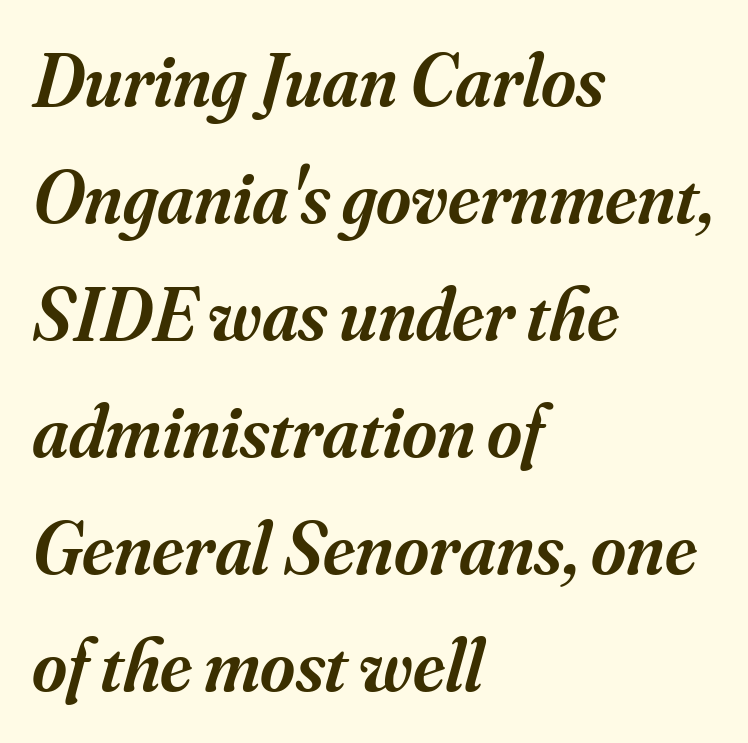
{"serif": "yes", "italic": "yes", "lean": "right", "slant_degrees": 16, "bold": "semi", "weight": "semibold", "width": "normal", "stroke_contrast": "medium", "x_height": "small", "monospaced": "no", "underline": "no", "align": "left", "line_spacing": "normal", "line_spacing_ratio": 1.56, "letter_spacing": "normal", "letter_spacing_em": 0.0, "glyph_px": 75}
